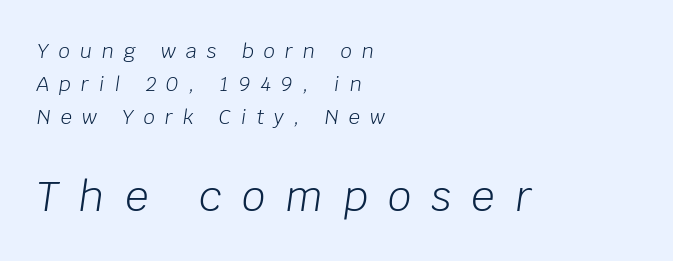
The image shows 41 px light type, italic (leaning right); set left-aligned, normal line spacing (1.65x), unusually wide letter spacing (+0.5 em), not underlined; the second (bottom) block is 2.05x larger; low stroke contrast and a large x-height.
